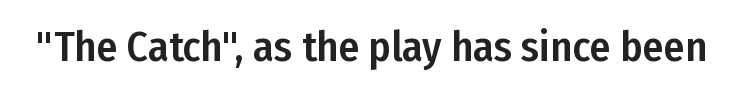
{"serif": "no", "italic": "no", "width": "condensed", "stroke_contrast": "low", "x_height": "medium", "monospaced": "no", "underline": "no", "letter_spacing": "normal", "letter_spacing_em": 0.0, "glyph_px": 42}
